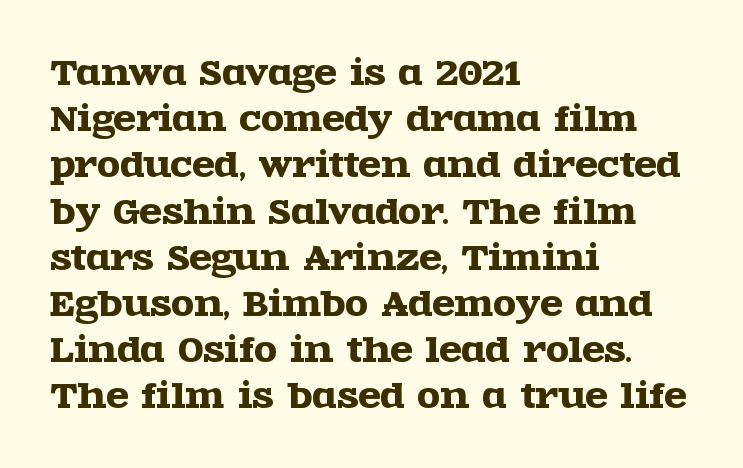
Q: Is the text italic (slanted)? A: No, it is upright.
Q: Is the typeface a serif or a sans-serif typeface? A: Serif.
Q: Is the text underlined? A: No.
Q: How is the paragraph aligned? A: Left-aligned.
Q: Is the spacing between letters normal or unusually wide? A: Normal.
Q: Is the spacing between lines tight, normal or loose? A: Normal.
Q: Width (condensed, normal, or wide)? A: Wide.
Q: x-height? A: Large.
Q: Monospaced? A: No.
